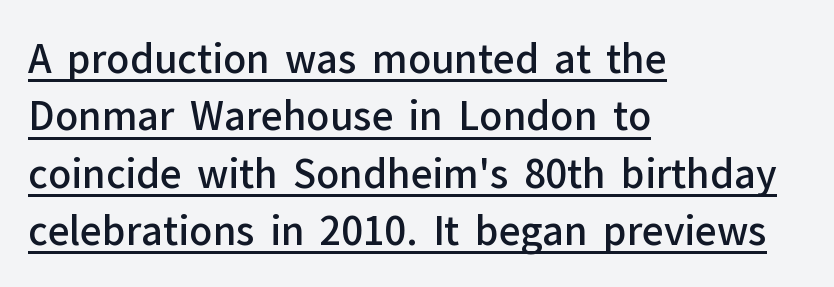
Are there feet on the stems? There aren't — it's a sans. Notice how the passage keeps a crisp vertical edge on the left only. Is the letter spacing exaggerated? No — it looks like the ordinary default. A typesetter would call this leading conventional body-copy spacing. A continuous stroke trails under the words, as in a hyperlink. This sample uses an upright cut, with every glyph sitting square on the baseline.
